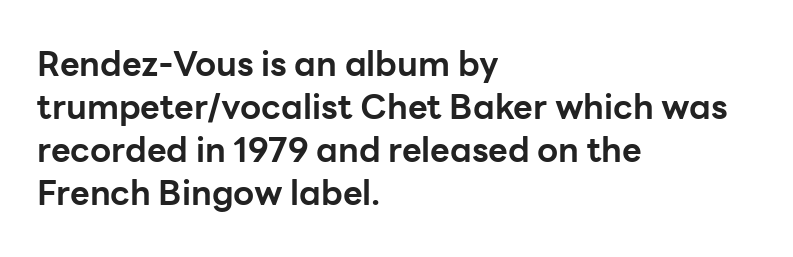
Every character sits straight up, as roman type does. Looks like regular typesetting: each glyph gets only the width it needs. Left-aligned paragraph, ragged on the right. Are there feet on the stems? There aren't — it's a sans. You'd pick this weight for a headline — it's a proper bold.
